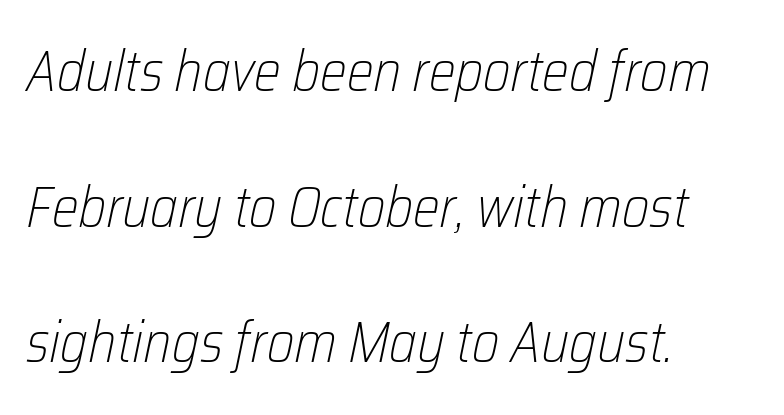
The image shows 57 px light, condensed type, italic (leaning right); set left-aligned, loose line spacing (2.38x), normal letter spacing, not underlined; low stroke contrast and a medium x-height.
